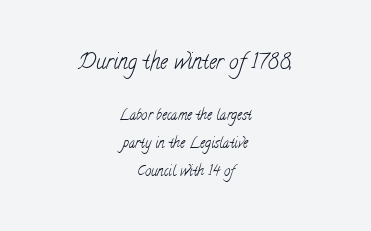
Q: Is the text bold? A: No.
Q: Is the text underlined? A: No.
Q: How is the paragraph aligned? A: Centered.
Q: Is the spacing between letters normal or unusually wide? A: Normal.
Q: Is the spacing between lines tight, normal or loose? A: Loose.
Q: Which block of text is set in a larger size, the first (top) or the second (bottom)? A: The first (top) one.
